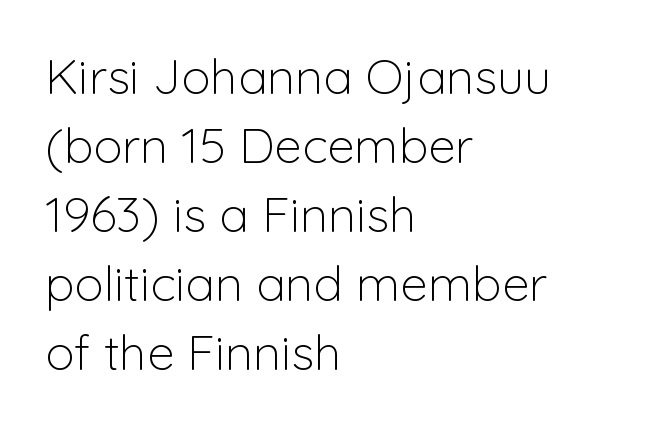
Serif or sans? Sans — the stroke terminals are bare. What's the leading like? Ordinary, nothing unusual. The space beneath each line is pristine and unruled. Stems and bowls with no extra thickness — not bold.
